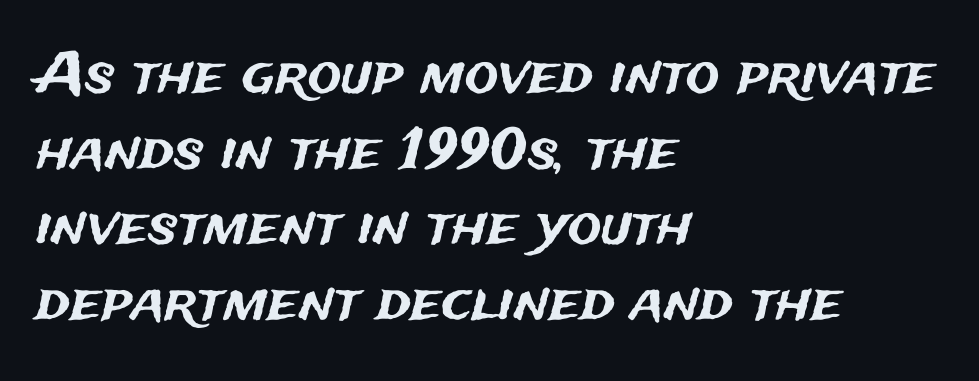
{"serif": "no", "width": "normal", "stroke_contrast": "medium", "x_height": "medium", "monospaced": "no", "underline": "no", "align": "left", "line_spacing": "normal", "line_spacing_ratio": 1.35, "letter_spacing": "normal", "letter_spacing_em": 0.0, "glyph_px": 56}
